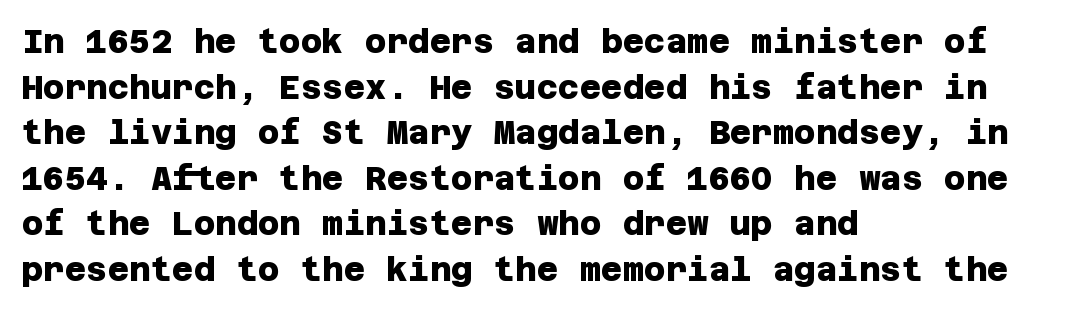
Q: Is the text bold? A: Yes.
Q: Is the typeface a serif or a sans-serif typeface? A: Sans-serif.
Q: Is the text underlined? A: No.
Q: How is the paragraph aligned? A: Left-aligned.
Q: Is the spacing between letters normal or unusually wide? A: Normal.
Q: Is the spacing between lines tight, normal or loose? A: Normal.
Q: Width (condensed, normal, or wide)? A: Normal.
Q: Stroke contrast? A: Low.
Q: x-height? A: Large.
